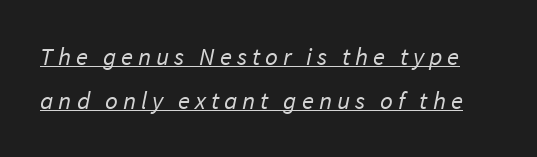
{"bold": "no", "underline": "yes", "line_spacing_ratio": 1.77, "letter_spacing": "wide", "letter_spacing_em": 0.2, "glyph_px": 25}
